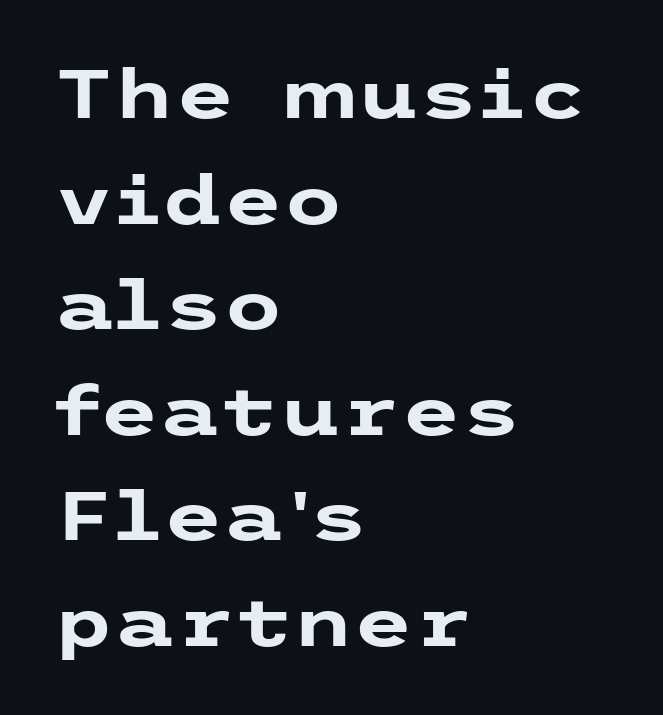
The image shows 69 px heavy, wide sans-serif type, upright; set left-aligned, normal line spacing (1.53x), normal letter spacing, not underlined; low stroke contrast and a medium x-height.
